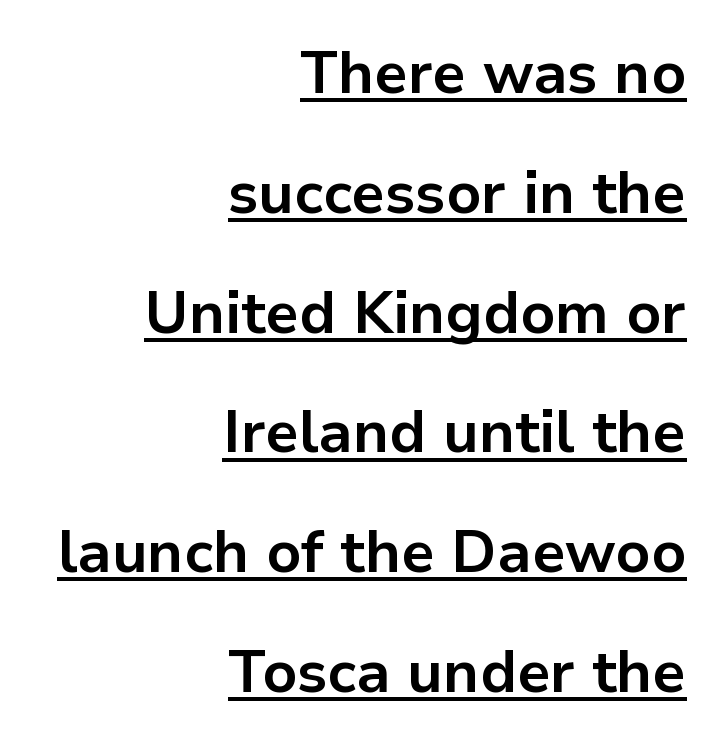
{"serif": "no", "italic": "no", "bold": "yes", "weight": "bold", "width": "normal", "stroke_contrast": "low", "x_height": "medium", "monospaced": "no", "underline": "yes", "align": "right", "line_spacing": "loose", "line_spacing_ratio": 2.03, "letter_spacing": "normal", "letter_spacing_em": 0.0, "glyph_px": 59}
